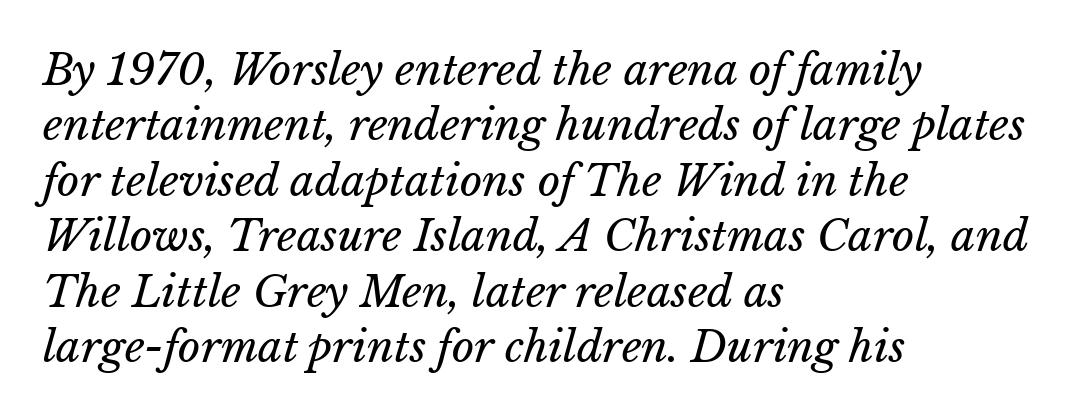
Q: Is the text bold? A: No.
Q: Is the text italic (slanted)? A: Yes, it leans right by about 15 degrees.
Q: Is the text underlined? A: No.
Q: How is the paragraph aligned? A: Left-aligned.
Q: Is the spacing between letters normal or unusually wide? A: Normal.
Q: Is the spacing between lines tight, normal or loose? A: Normal.
Q: Width (condensed, normal, or wide)? A: Normal.
Q: Stroke contrast? A: Low.
Q: x-height? A: Medium.
Q: Monospaced? A: No.
